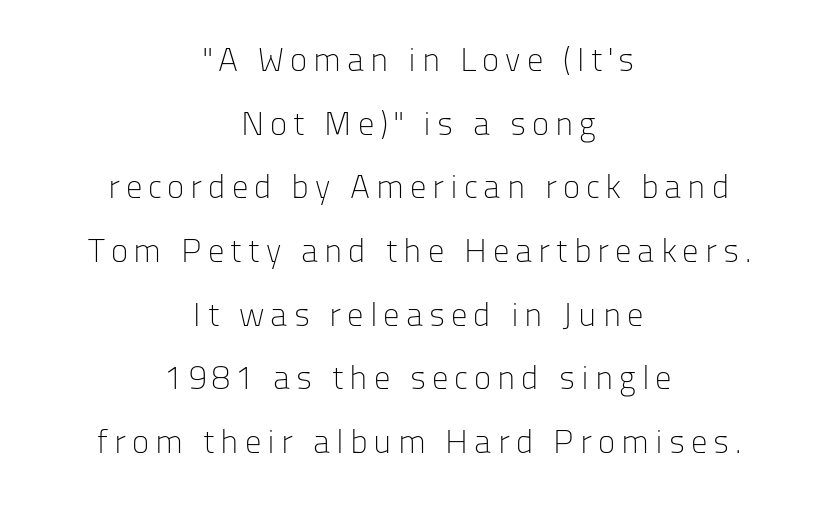
Q: Is the text bold? A: No.
Q: Is the text italic (slanted)? A: No, it is upright.
Q: Is the typeface a serif or a sans-serif typeface? A: Sans-serif.
Q: Is the text underlined? A: No.
Q: How is the paragraph aligned? A: Centered.
Q: Is the spacing between lines tight, normal or loose? A: Loose.
Q: Width (condensed, normal, or wide)? A: Normal.
Q: Stroke contrast? A: Low.
Q: x-height? A: Medium.
Q: Monospaced? A: No.
